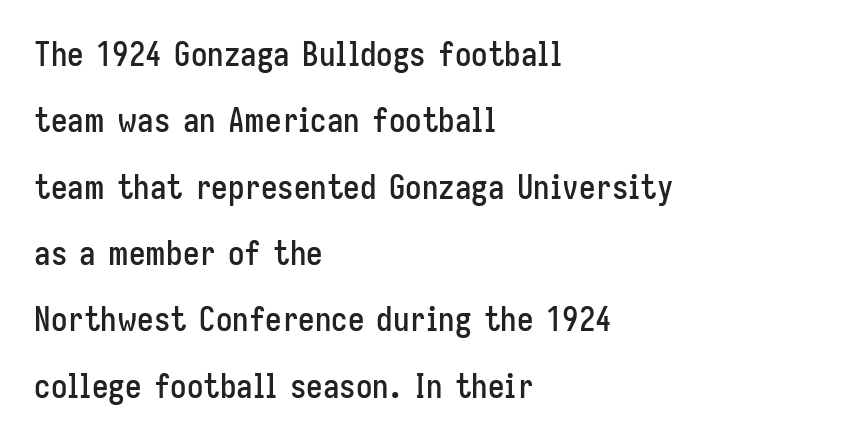
The image shows 33 px condensed sans-serif type, upright; set left-aligned, loose line spacing (2.01x), normal letter spacing, not underlined; low stroke contrast and a medium x-height.
